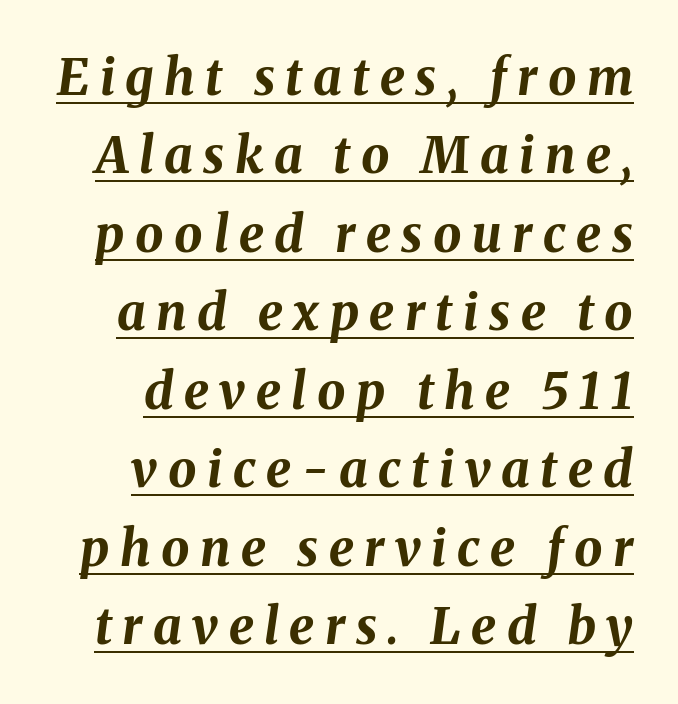
{"italic": "yes", "lean": "right", "slant_degrees": 8, "bold": "yes", "weight": "bold", "width": "normal", "stroke_contrast": "medium", "x_height": "medium", "monospaced": "no", "underline": "yes", "line_spacing": "normal", "line_spacing_ratio": 1.57, "letter_spacing": "wide", "letter_spacing_em": 0.21, "glyph_px": 50}
